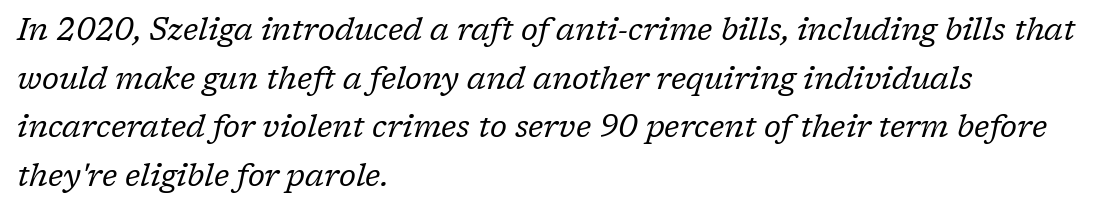
Q: Is the text bold? A: No.
Q: Is the text italic (slanted)? A: Yes, it leans right by about 17 degrees.
Q: Is the typeface a serif or a sans-serif typeface? A: Serif.
Q: Is the text underlined? A: No.
Q: How is the paragraph aligned? A: Left-aligned.
Q: Is the spacing between letters normal or unusually wide? A: Normal.
Q: Is the spacing between lines tight, normal or loose? A: Normal.
Q: Width (condensed, normal, or wide)? A: Normal.
Q: Stroke contrast? A: Low.
Q: x-height? A: Medium.
Q: Monospaced? A: No.
